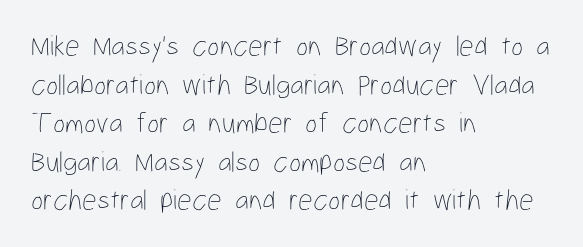
{"italic": "no", "bold": "no", "weight": "thin", "width": "condensed", "stroke_contrast": "low", "x_height": "medium", "monospaced": "no", "underline": "no", "align": "left", "line_spacing": "normal", "line_spacing_ratio": 1.33, "letter_spacing": "normal", "letter_spacing_em": 0.0, "glyph_px": 29}
